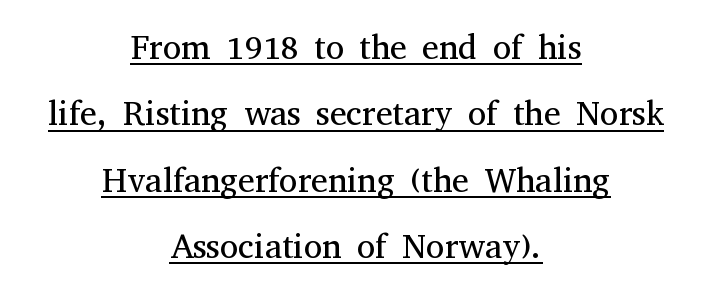
If you folded the block vertically in half, each line would mirror itself in length. The weight tops out at a normal text grade. Font category for this specimen: serif. The words here are underlined. Nothing unusual about the tracking: characters are spaced as the font intends.
